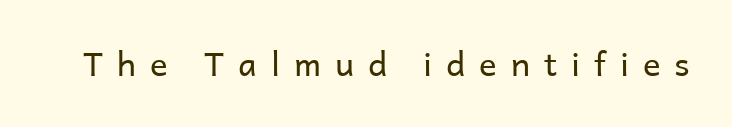
Spacing verdict: proportional, widths tailored to each character. Each word looks stretched out because of the extra space between its letters. The specimen reads as upright at a glance. Heft: none added — not bold. Letterform terminals end flat and unadorned throughout the passage.
